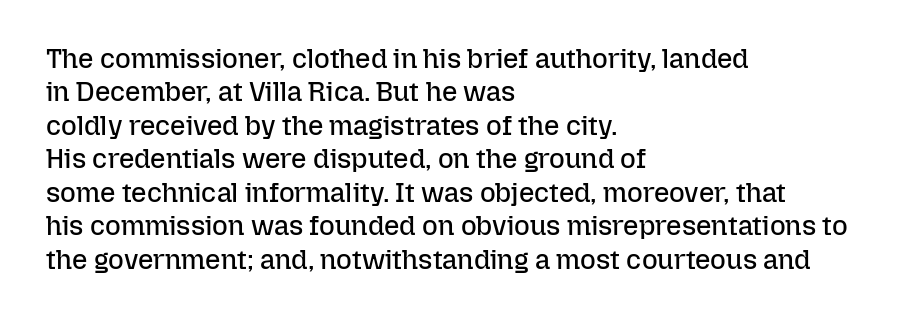
No letter is thick-stroked: the sample isn't bold. This rendering leaves character spacing at its baseline value. A bare baseline throughout the passage. Line beginnings align vertically; line endings do not. This sample uses an upright cut, with every glyph sitting square on the baseline.
